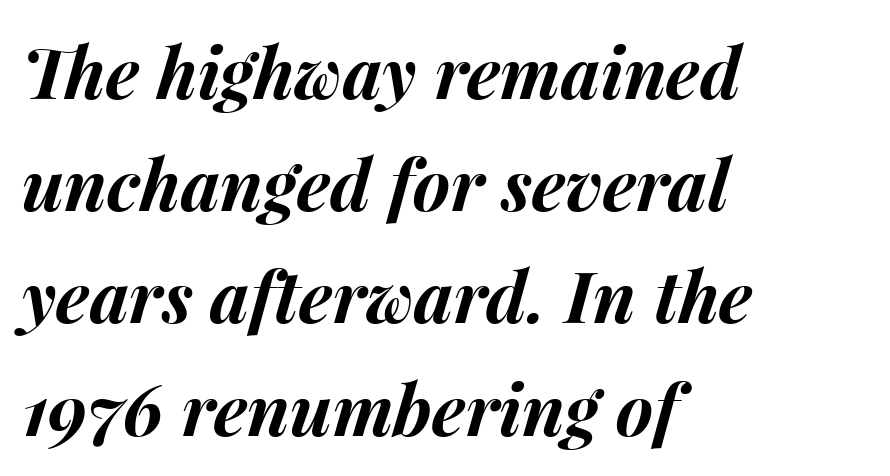
The passage shown is typed in a proportional face where columns would drift. Weight: bold. Designer's note — italics engaged. What stands out about the letter spacing? Nothing — it is the standard amount. The lines sit at an ordinary, default distance from one another. Beneath every word, the page is bare.
